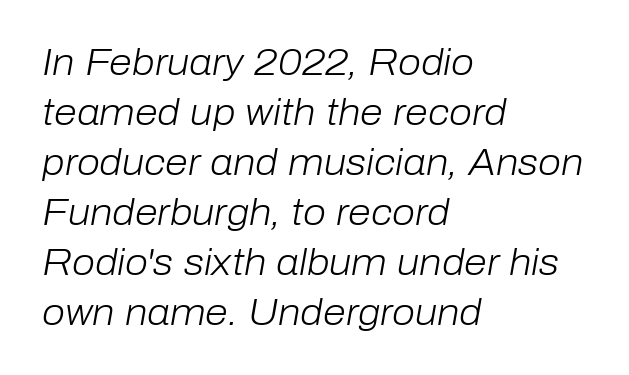
Q: Is the text bold? A: No.
Q: Is the text italic (slanted)? A: Yes, it leans right by about 10 degrees.
Q: Is the text underlined? A: No.
Q: How is the paragraph aligned? A: Left-aligned.
Q: Is the spacing between letters normal or unusually wide? A: Normal.
Q: Is the spacing between lines tight, normal or loose? A: Normal.
Q: Width (condensed, normal, or wide)? A: Normal.
Q: Stroke contrast? A: Low.
Q: x-height? A: Medium.
Q: Monospaced? A: No.
